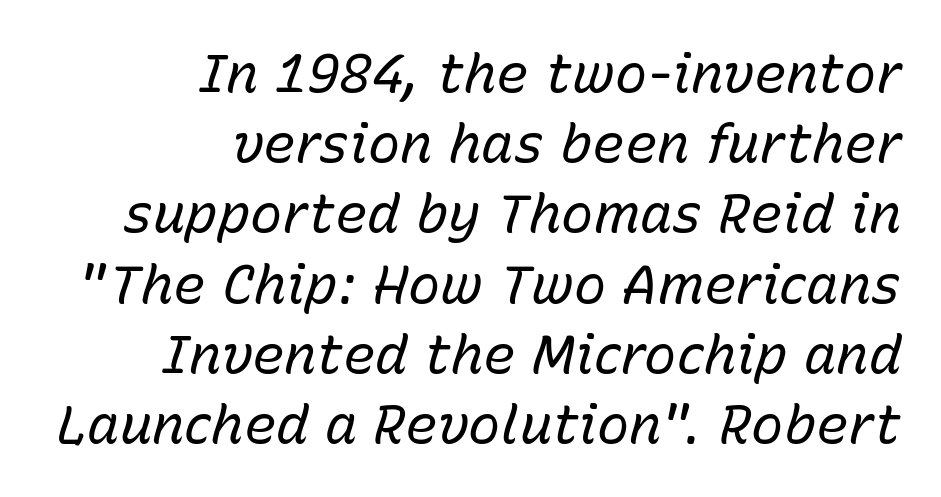
Designer's note — italics engaged. This rendering features lettering with no underline. Heft: none added — not bold. Each line ends at the same right margin while the left side varies.
